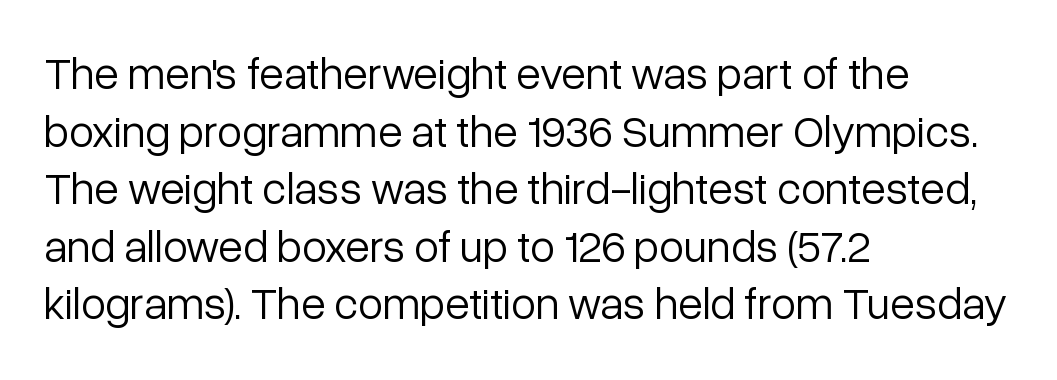
Weight: regular or lighter. The type family on display is of the sans-serif kind. Ordinary non-slanted type is in use. Default kerning and tracking; the words read as compact shapes. The passage shown is not underscored anywhere.
